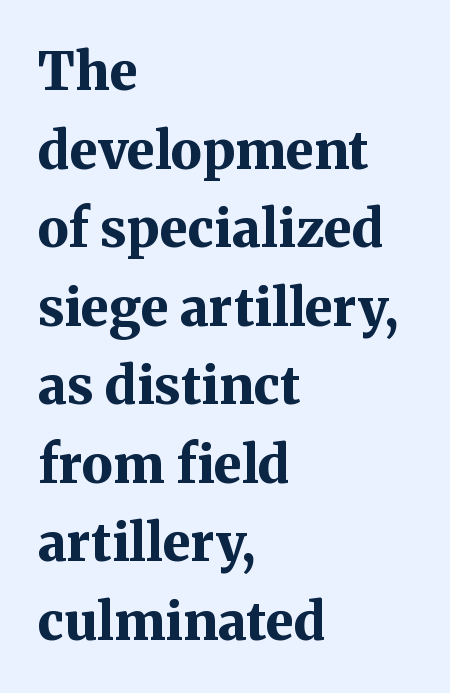
Q: Is the text bold? A: Yes.
Q: Is the text italic (slanted)? A: No, it is upright.
Q: Is the typeface a serif or a sans-serif typeface? A: Serif.
Q: Is the text underlined? A: No.
Q: How is the paragraph aligned? A: Left-aligned.
Q: Is the spacing between letters normal or unusually wide? A: Normal.
Q: Is the spacing between lines tight, normal or loose? A: Normal.
Q: Width (condensed, normal, or wide)? A: Normal.
Q: Stroke contrast? A: Medium.
Q: x-height? A: Medium.
Q: Monospaced? A: No.
